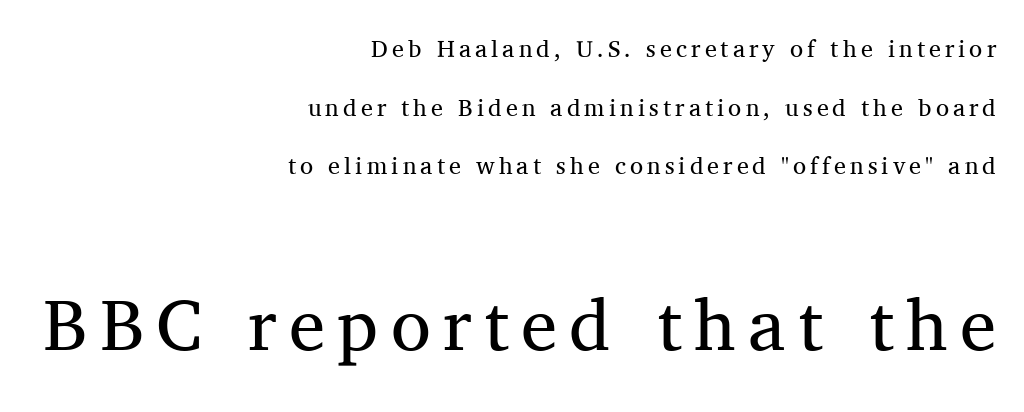
The image shows 73 px regular-weight serif type, upright; set right-aligned, loose line spacing (2.44x), not underlined; the second (bottom) block is 3.04x larger; medium stroke contrast and a medium x-height.
